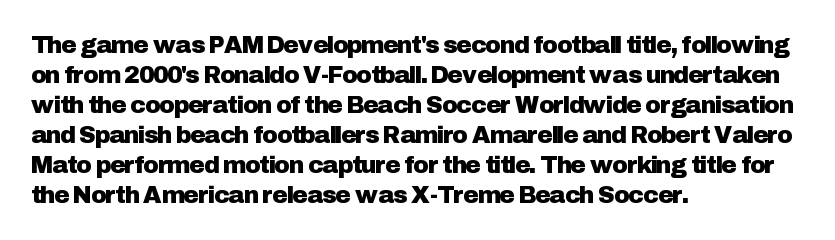
The lines in this sample share a left origin and differ only in where they stop. Tracking here is standard; glyphs follow each other at the usual distance. How would I describe the line gaps? Plain and ordinary. You can tell it's not italic because the verticals are truly vertical.
